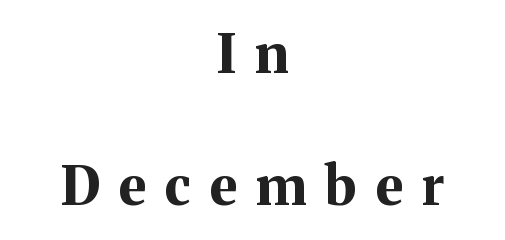
Q: Is the text bold? A: Yes.
Q: Is the text italic (slanted)? A: No, it is upright.
Q: Is the typeface a serif or a sans-serif typeface? A: Serif.
Q: Is the text underlined? A: No.
Q: How is the paragraph aligned? A: Centered.
Q: Is the spacing between letters normal or unusually wide? A: Unusually wide.
Q: Is the spacing between lines tight, normal or loose? A: Loose.
Q: Width (condensed, normal, or wide)? A: Normal.
Q: Stroke contrast? A: Medium.
Q: x-height? A: Medium.
Q: Monospaced? A: No.
